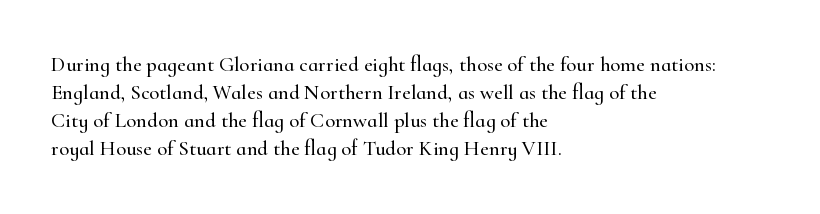
Q: Is the text italic (slanted)? A: No, it is upright.
Q: Is the text underlined? A: No.
Q: How is the paragraph aligned? A: Left-aligned.
Q: Is the spacing between letters normal or unusually wide? A: Normal.
Q: Is the spacing between lines tight, normal or loose? A: Normal.
